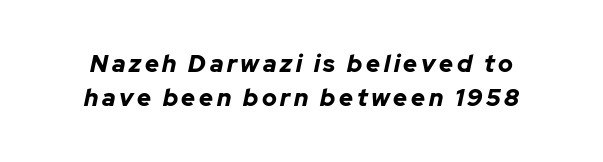
The image shows 24 px bold type, italic (leaning right); set normal line spacing (1.43x), not underlined.
